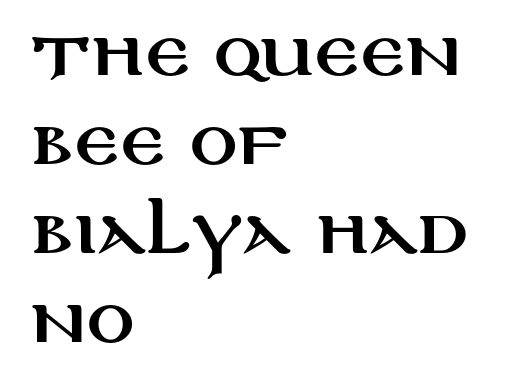
Q: Is the text italic (slanted)? A: No, it is upright.
Q: Is the typeface a serif or a sans-serif typeface? A: Sans-serif.
Q: Is the text underlined? A: No.
Q: How is the paragraph aligned? A: Left-aligned.
Q: Is the spacing between letters normal or unusually wide? A: Normal.
Q: Is the spacing between lines tight, normal or loose? A: Normal.
Q: Width (condensed, normal, or wide)? A: Wide.
Q: Stroke contrast? A: Medium.
Q: x-height? A: Large.
Q: Monospaced? A: No.
